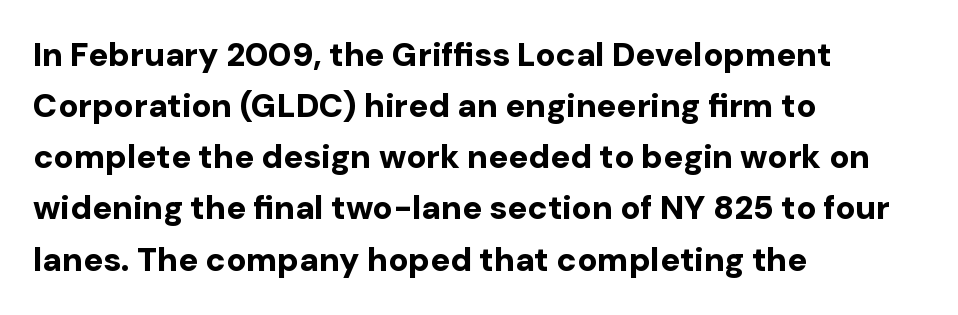
{"serif": "no", "italic": "no", "bold": "yes", "weight": "bold", "width": "normal", "stroke_contrast": "low", "x_height": "medium", "monospaced": "no", "underline": "no", "align": "left", "line_spacing": "normal", "line_spacing_ratio": 1.55, "letter_spacing": "normal", "letter_spacing_em": 0.0, "glyph_px": 33}
